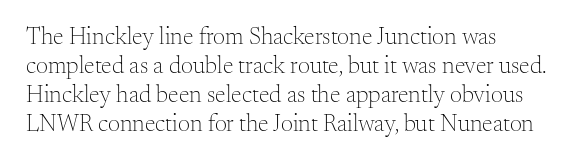
Weight: in the light-to-regular range. Compared with typical body copy, the letter spacing here is the same. Check the space under the baseline: it is left empty. In terms of posture, this sample is upright.
